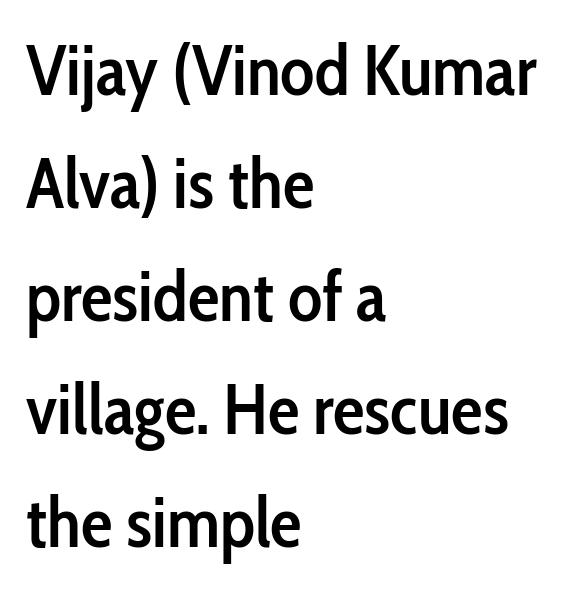
{"serif": "no", "italic": "no", "bold": "semi", "weight": "semibold", "width": "condensed", "stroke_contrast": "low", "x_height": "medium", "monospaced": "no", "underline": "no", "align": "left", "line_spacing": "normal", "line_spacing_ratio": 1.59, "letter_spacing": "normal", "letter_spacing_em": 0.0, "glyph_px": 71}
